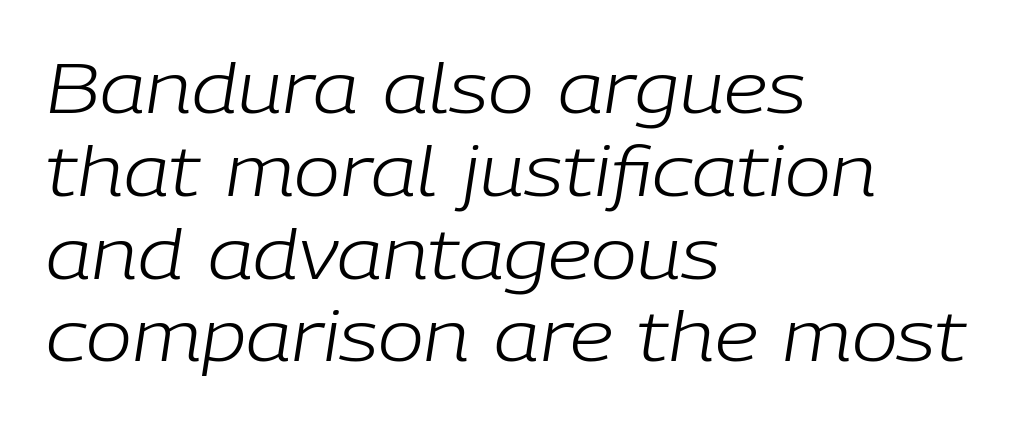
{"italic": "yes", "lean": "right", "slant_degrees": 9, "bold": "no", "weight": "light", "width": "normal", "stroke_contrast": "low", "x_height": "medium", "monospaced": "no", "underline": "no", "align": "left", "line_spacing_ratio": 1.2, "letter_spacing": "normal", "letter_spacing_em": 0.0, "glyph_px": 69}
